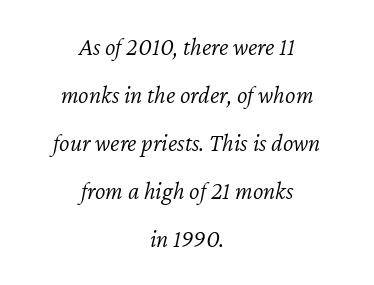
{"italic": "yes", "lean": "right", "slant_degrees": 12, "bold": "no", "underline": "no", "align": "center", "line_spacing": "loose", "line_spacing_ratio": 1.92, "letter_spacing": "normal", "letter_spacing_em": 0.0, "glyph_px": 25}
